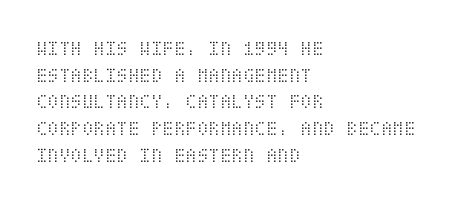
Summary of weight: not heavy and not bold. The vertical gap from one line to the next is medium. The type is set solid horizontally, with unmodified tracking. No italicization has been applied; the sample stays upright. The paragraph shown leans on its left margin. The gap between lines stays unmarked.
